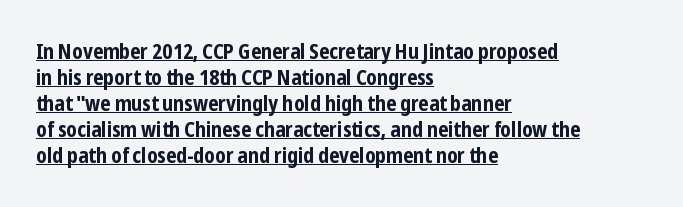
Notice how a bar underscores the lettering throughout. Quick note: not italic, upright. You could call the tracking neutral — neither tight nor loose. Caption: bold face, heavy strokes. The paragraph shown leans on its left margin.
